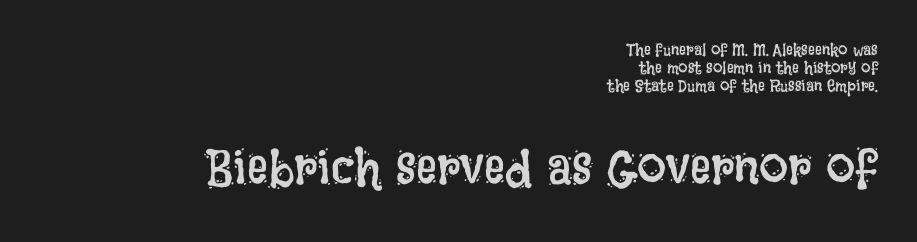
This is not heavy type; no bold has been used. Cramped leading. Note: smaller setting up top, larger setting below. Posture: straight, roman, zero tilt. Only glyphs here, with clear space below each row. These lines are rendered in a variable-pitch font.
